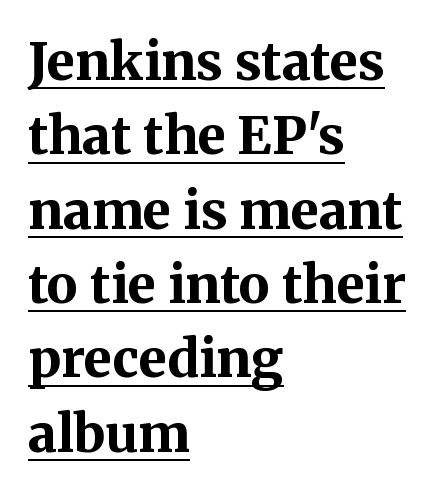
Q: Is the text bold? A: Yes.
Q: Is the text italic (slanted)? A: No, it is upright.
Q: Is the typeface a serif or a sans-serif typeface? A: Serif.
Q: Is the text underlined? A: Yes.
Q: How is the paragraph aligned? A: Left-aligned.
Q: Is the spacing between letters normal or unusually wide? A: Normal.
Q: Is the spacing between lines tight, normal or loose? A: Normal.
Q: Width (condensed, normal, or wide)? A: Normal.
Q: Stroke contrast? A: Medium.
Q: x-height? A: Medium.
Q: Monospaced? A: No.
